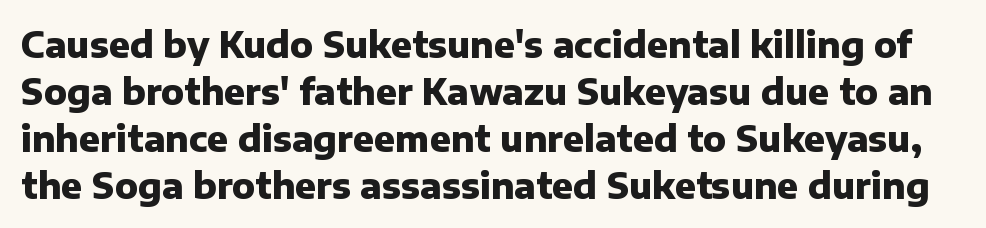
Q: Is the text bold? A: Yes.
Q: Is the text italic (slanted)? A: No, it is upright.
Q: Is the typeface a serif or a sans-serif typeface? A: Sans-serif.
Q: Is the text underlined? A: No.
Q: Is the spacing between letters normal or unusually wide? A: Normal.
Q: Is the spacing between lines tight, normal or loose? A: Normal.
Q: Width (condensed, normal, or wide)? A: Normal.
Q: Stroke contrast? A: Low.
Q: x-height? A: Medium.
Q: Monospaced? A: No.
